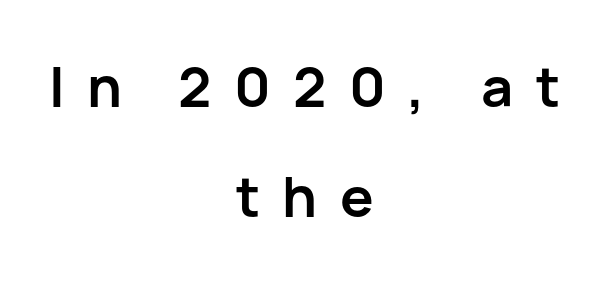
The image shows 56 px semibold sans-serif type, upright; set centered, loose line spacing (1.96x), unusually wide letter spacing (+0.4 em), not underlined; low stroke contrast and a medium x-height.
